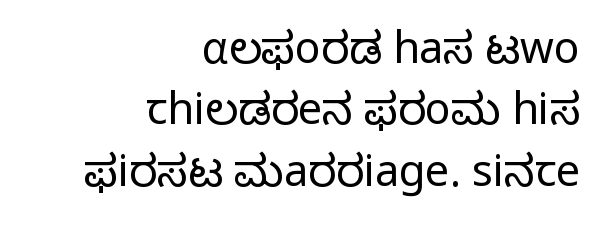
Q: Is the text bold? A: No.
Q: Is the text italic (slanted)? A: No, it is upright.
Q: Is the typeface a serif or a sans-serif typeface? A: Sans-serif.
Q: Is the text underlined? A: No.
Q: How is the paragraph aligned? A: Right-aligned.
Q: Is the spacing between letters normal or unusually wide? A: Normal.
Q: Is the spacing between lines tight, normal or loose? A: Normal.
Q: Width (condensed, normal, or wide)? A: Normal.
Q: Stroke contrast? A: Low.
Q: x-height? A: Medium.
Q: Monospaced? A: No.
